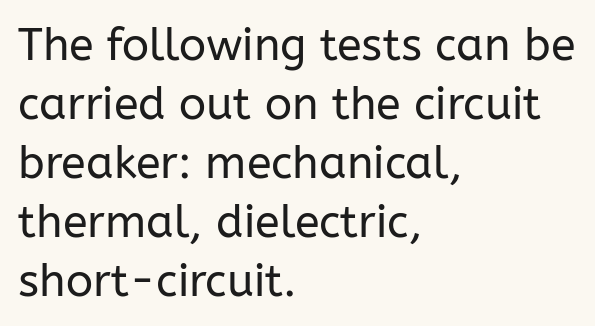
Beneath every word, the page is bare. Standard letterfit; no display-style spreading of the glyphs. Leading matches the norm, producing a regular column. The letters carry no serifs — their stems end cleanly without finishing strokes. The font's upright variant was chosen for this text. These lines stack with their left ends in a neat column.
